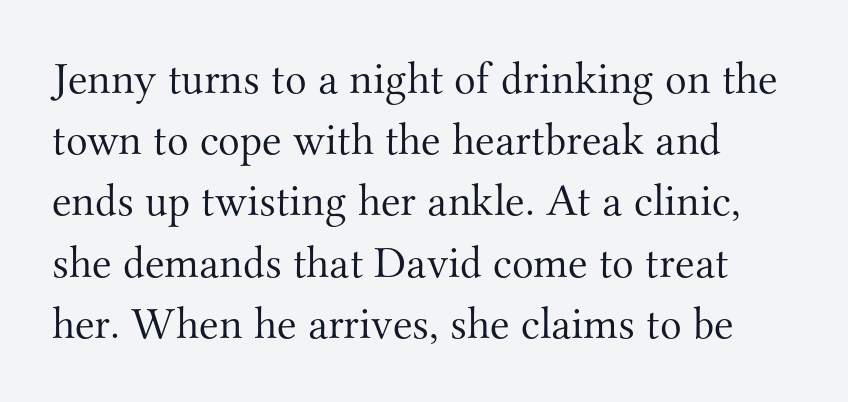
The image shows 45 px light serif type, upright; set left-aligned, normal line spacing (1.36x), normal letter spacing, not underlined; medium stroke contrast and a small x-height.
